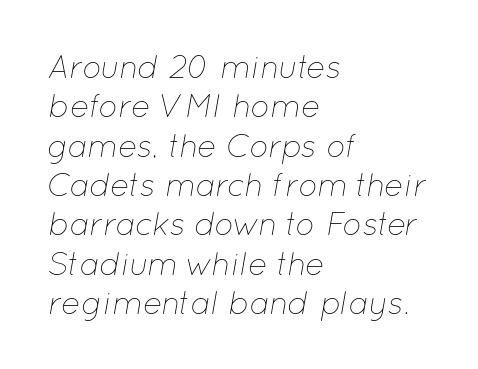
The image shows 32 px thin type, italic (leaning right); set left-aligned, line spacing 1.23x, normal letter spacing, not underlined; low stroke contrast and a medium x-height.
